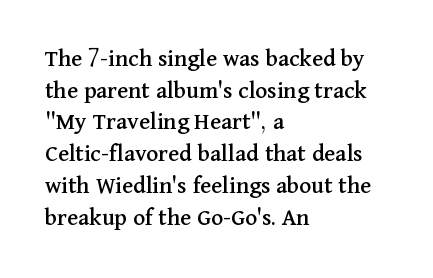
Q: Is the text italic (slanted)? A: No, it is upright.
Q: Is the text underlined? A: No.
Q: How is the paragraph aligned? A: Left-aligned.
Q: Is the spacing between letters normal or unusually wide? A: Normal.
Q: Is the spacing between lines tight, normal or loose? A: Normal.
